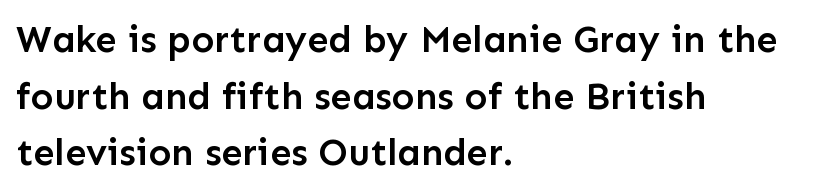
{"serif": "no", "italic": "no", "bold": "semi", "weight": "semibold", "width": "normal", "stroke_contrast": "low", "x_height": "medium", "monospaced": "no", "underline": "no", "align": "left", "line_spacing": "normal", "line_spacing_ratio": 1.49, "letter_spacing": "normal", "letter_spacing_em": 0.0, "glyph_px": 38}
